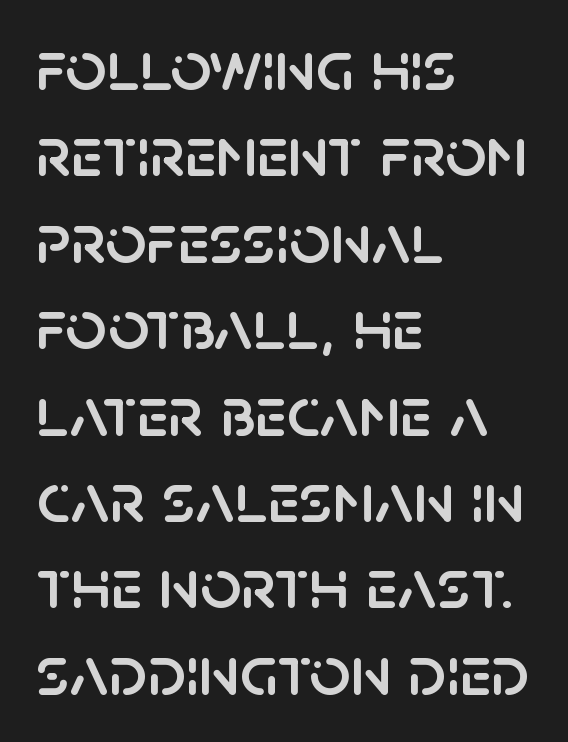
{"serif": "no", "italic": "no", "width": "normal", "stroke_contrast": "low", "x_height": "large", "monospaced": "no", "underline": "no", "align": "left", "line_spacing_ratio": 1.2, "letter_spacing": "normal", "letter_spacing_em": 0.0, "glyph_px": 72}
